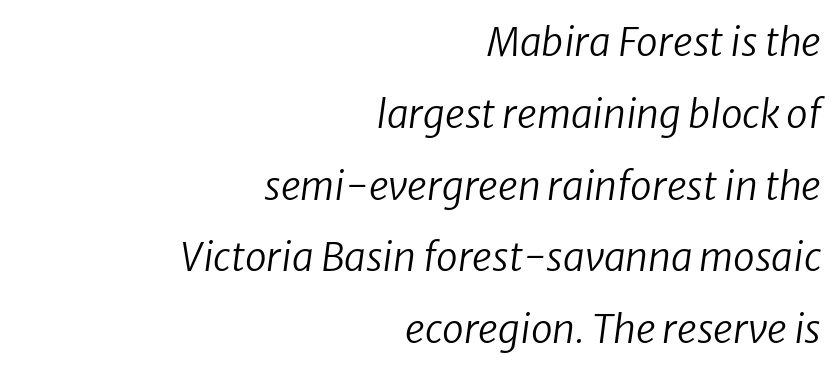
The image shows 39 px regular-weight sans-serif type; set right-aligned, line spacing 1.84x, normal letter spacing, not underlined; low stroke contrast and a medium x-height.
